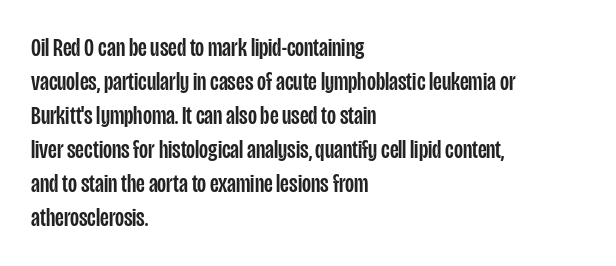
{"italic": "no", "underline": "no", "align": "left", "line_spacing": "normal", "line_spacing_ratio": 1.31, "letter_spacing": "normal", "letter_spacing_em": 0.0, "glyph_px": 26}
